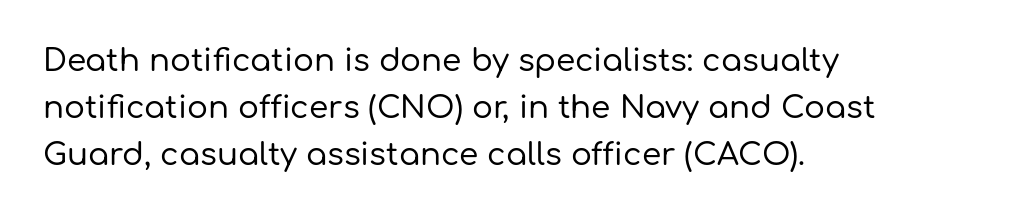
The image shows 31 px sans-serif type, upright; set left-aligned, normal line spacing (1.52x), normal letter spacing, not underlined; low stroke contrast and a medium x-height.
